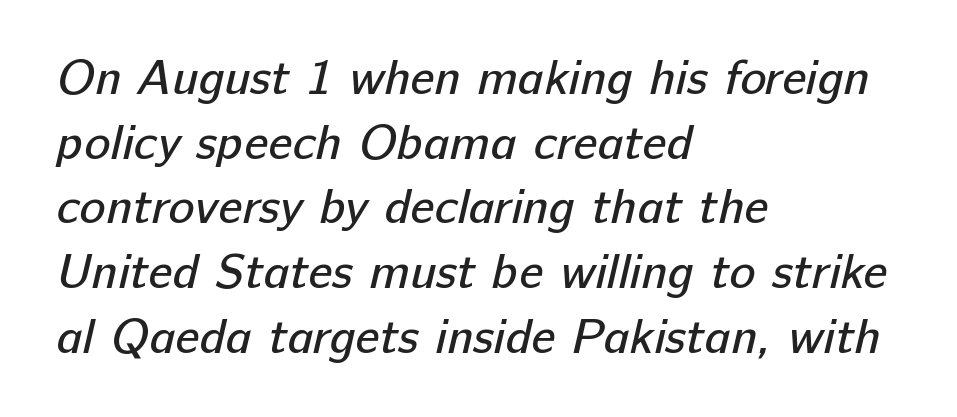
{"serif": "no", "bold": "no", "weight": "regular", "width": "normal", "stroke_contrast": "low", "x_height": "medium", "monospaced": "no", "underline": "no", "align": "left", "line_spacing": "normal", "line_spacing_ratio": 1.32, "letter_spacing": "normal", "letter_spacing_em": 0.0, "glyph_px": 49}
